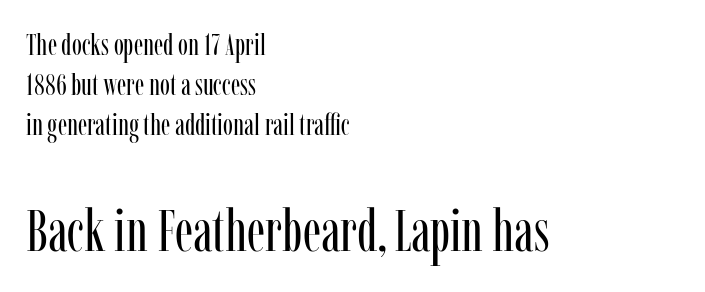
The image shows 59 px regular-weight, condensed serif type, upright; set left-aligned, normal line spacing (1.34x), normal letter spacing, not underlined; the second (bottom) block is 1.97x larger; low stroke contrast and a medium x-height.
